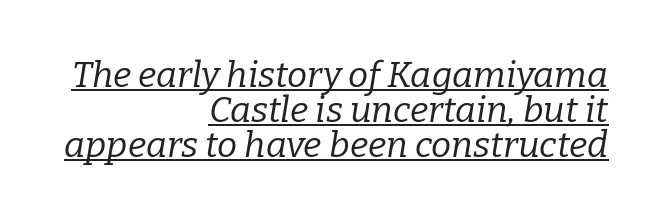
Q: Is the text bold? A: No.
Q: Is the text italic (slanted)? A: Yes, it leans right by about 9 degrees.
Q: Is the typeface a serif or a sans-serif typeface? A: Serif.
Q: Is the text underlined? A: Yes.
Q: How is the paragraph aligned? A: Right-aligned.
Q: Is the spacing between letters normal or unusually wide? A: Normal.
Q: Is the spacing between lines tight, normal or loose? A: Tight.
Q: Width (condensed, normal, or wide)? A: Normal.
Q: Stroke contrast? A: Low.
Q: x-height? A: Medium.
Q: Monospaced? A: No.
